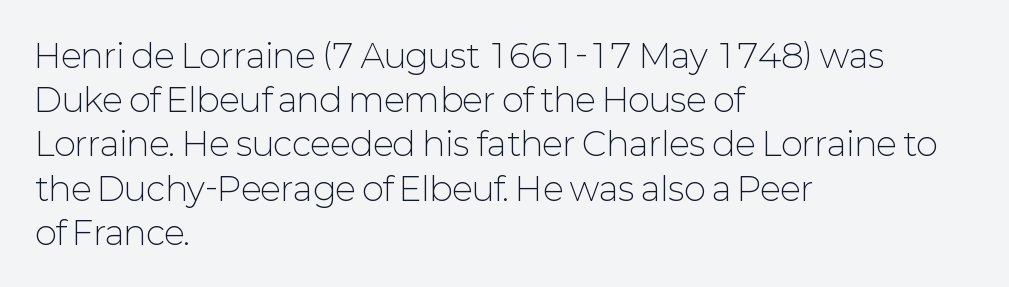
Notice how the passage keeps a crisp vertical edge on the left only. Think of a printed novel: that variable character pitch is what you see here. The designer left line spacing at the default. Students, note that the glyphs here touch the page at normal intervals. Nope, no serifs anywhere on these letters. The weight tops out at a normal text grade.
